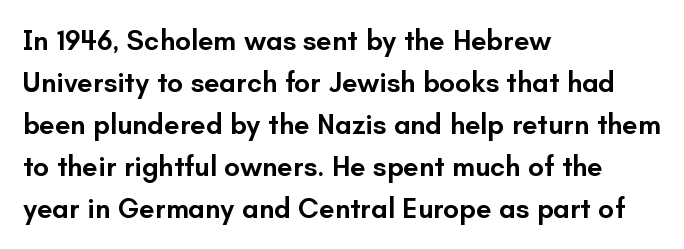
{"serif": "no", "italic": "no", "bold": "semi", "weight": "semibold", "width": "normal", "stroke_contrast": "low", "x_height": "small", "monospaced": "no", "underline": "no", "align": "left", "line_spacing": "normal", "line_spacing_ratio": 1.5, "letter_spacing": "normal", "letter_spacing_em": 0.0, "glyph_px": 28}
